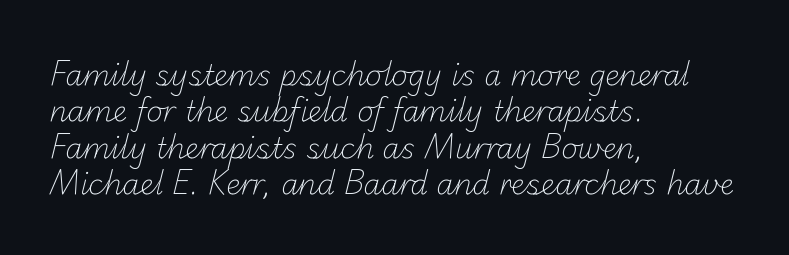
{"serif": "no", "bold": "no", "weight": "light", "width": "normal", "stroke_contrast": "low", "x_height": "small", "monospaced": "no", "underline": "no", "align": "left", "line_spacing": "normal", "line_spacing_ratio": 1.3, "letter_spacing": "normal", "letter_spacing_em": 0.0, "glyph_px": 28}
